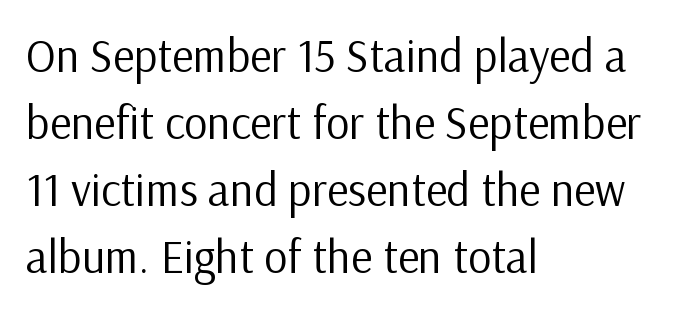
In terms of letterspacing, this is plain default setting. The rendering uses natural spacing where letterforms have individual widths. Summary of weight: not heavy and not bold. Each letter's strokes conclude bluntly, with no projecting serifs.
